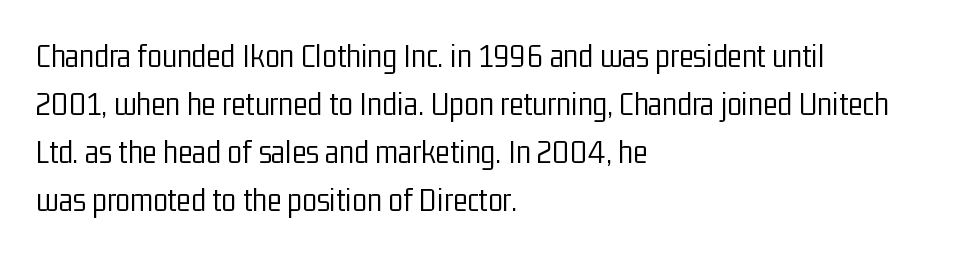
The image shows 34 px light, condensed sans-serif type, upright; set left-aligned, normal line spacing (1.41x), normal letter spacing, not underlined; low stroke contrast and a medium x-height.
